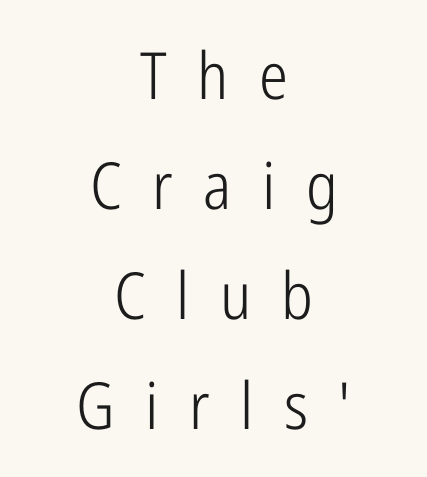
Classification — sans serif. The passage shown is not underscored anywhere. Is the letter spacing exaggerated? Yes — the characters are pushed far apart. The letters advance in unequal steps, a hallmark of proportional type.
